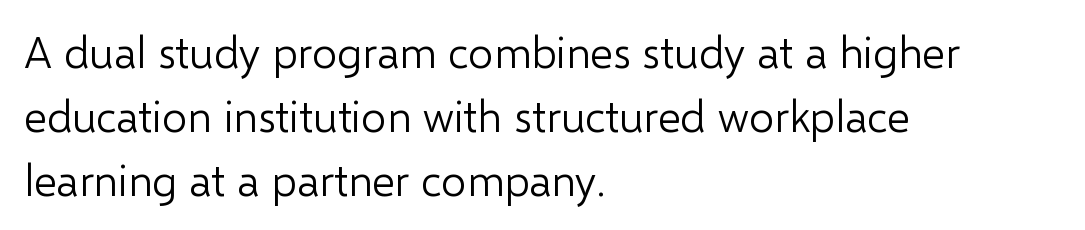
Descenders are the only things crossing below the line. This sample uses plain, unmodified letter spacing. Spacing verdict: proportional, widths tailored to each character. A typesetter would mark this as roman, not italic. In CSS terms this would be text-align: left.
